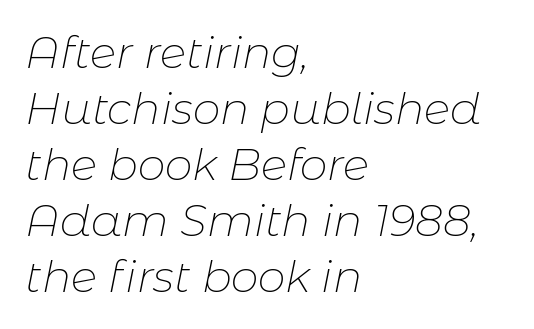
{"italic": "yes", "lean": "right", "slant_degrees": 11, "bold": "no", "weight": "thin", "width": "normal", "stroke_contrast": "low", "x_height": "medium", "monospaced": "no", "underline": "no", "align": "left", "line_spacing": "normal", "line_spacing_ratio": 1.27, "letter_spacing": "normal", "letter_spacing_em": 0.0, "glyph_px": 44}
